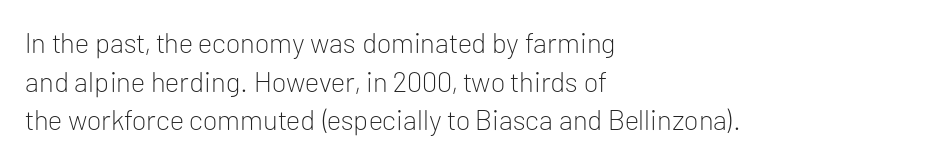
{"serif": "no", "italic": "no", "bold": "no", "weight": "light", "width": "normal", "stroke_contrast": "low", "x_height": "medium", "monospaced": "no", "underline": "no", "align": "left", "line_spacing": "normal", "line_spacing_ratio": 1.38, "letter_spacing": "normal", "letter_spacing_em": 0.0, "glyph_px": 28}
